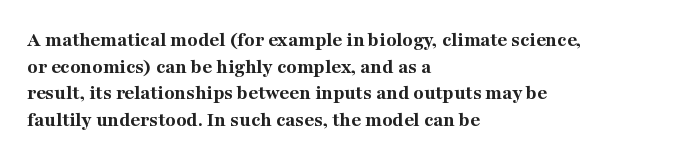
Honestly, the row spacing looks completely unremarkable. Posture: upright roman. Plenty of ink on the page — the face is bold. Typeset ragged right — the left edge is the straight one.
